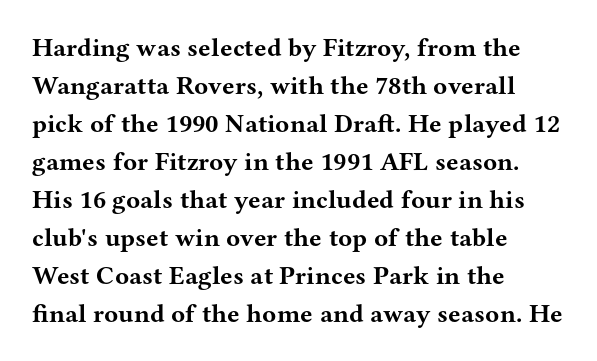
{"italic": "no", "bold": "yes", "underline": "no", "align": "left", "line_spacing": "normal", "line_spacing_ratio": 1.46, "letter_spacing": "normal", "letter_spacing_em": 0.0, "glyph_px": 26}
